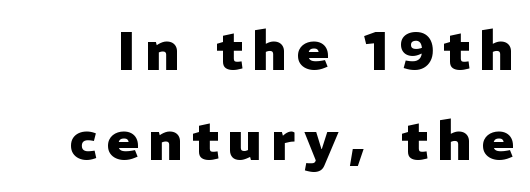
{"serif": "no", "italic": "no", "bold": "yes", "weight": "heavy", "width": "normal", "stroke_contrast": "low", "x_height": "medium", "monospaced": "no", "underline": "no", "line_spacing": "normal", "line_spacing_ratio": 1.64, "glyph_px": 55}
